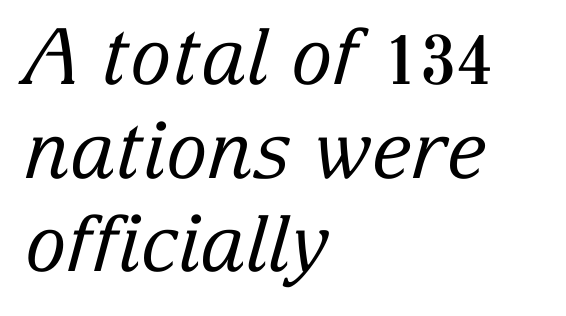
{"serif": "yes", "italic": "yes", "lean": "right", "slant_degrees": 15, "bold": "no", "weight": "regular", "width": "normal", "stroke_contrast": "low", "x_height": "medium", "monospaced": "no", "underline": "no", "align": "left", "line_spacing_ratio": 1.2, "letter_spacing": "normal", "letter_spacing_em": 0.0, "glyph_px": 78}
